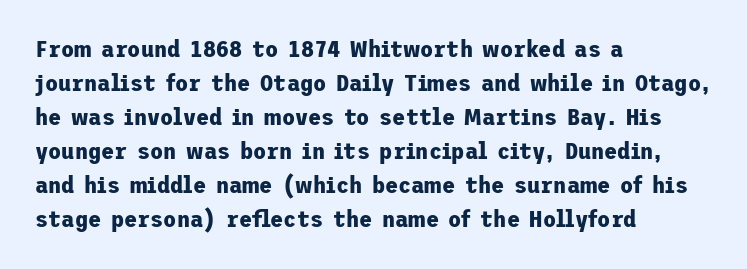
The passage shown stacks its lines at a standard gap. These lines keep a tight, regular rhythm from letter to letter. Descenders hang freely into open space. The sample has been set heavy, in full bold. Leftover space on each line is placed entirely after the last word. Nope, not italic — everything's standing straight.
